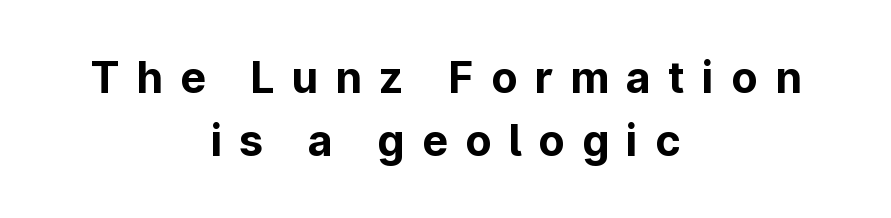
Q: Is the text bold? A: Yes.
Q: Is the text italic (slanted)? A: No, it is upright.
Q: Is the typeface a serif or a sans-serif typeface? A: Sans-serif.
Q: Is the text underlined? A: No.
Q: How is the paragraph aligned? A: Centered.
Q: Is the spacing between letters normal or unusually wide? A: Unusually wide.
Q: Is the spacing between lines tight, normal or loose? A: Normal.
Q: Width (condensed, normal, or wide)? A: Normal.
Q: Stroke contrast? A: Low.
Q: x-height? A: Medium.
Q: Monospaced? A: No.
